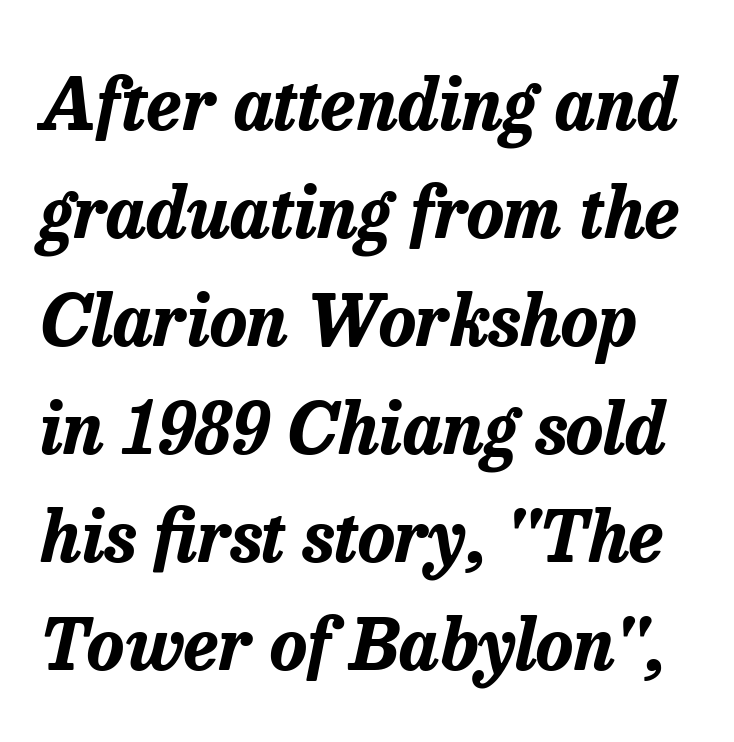
The image shows 71 px bold type, italic (leaning right); set normal line spacing (1.52x), normal letter spacing, not underlined; low stroke contrast and a medium x-height.
